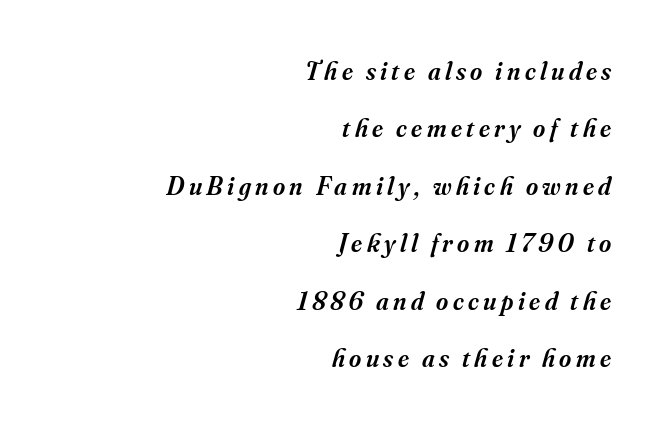
The image shows 26 px text type, italic (leaning right); set right-aligned, loose line spacing (2.21x), not underlined.
